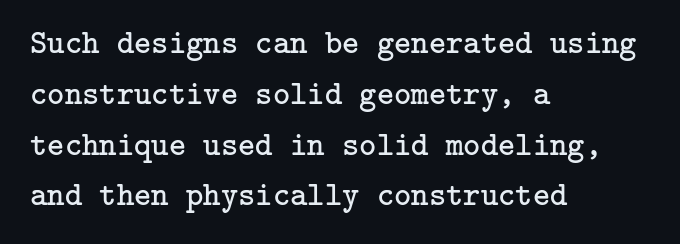
The image shows 33 px regular-weight serif type, upright; set left-aligned, normal line spacing (1.54x), normal letter spacing, not underlined; low stroke contrast and a medium x-height.
